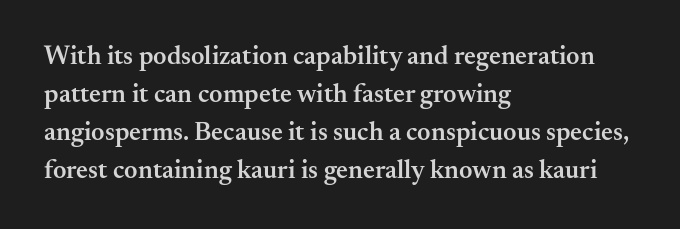
One glance says typical: line gaps are just what's usual. All the whitespace from short lines collects on the right. Stems and bowls a touch heavier than normal — semibold. Only glyphs here, with clear space below each row. Letter spacing: default.
